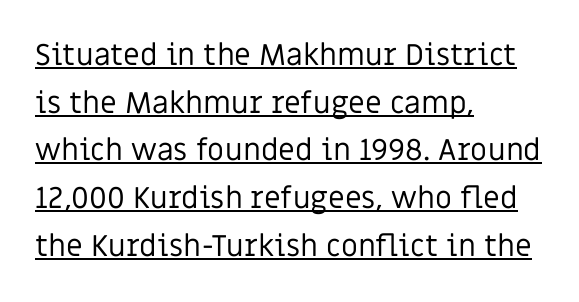
{"serif": "no", "italic": "no", "bold": "no", "weight": "regular", "width": "normal", "stroke_contrast": "low", "x_height": "large", "monospaced": "no", "underline": "yes", "align": "left", "line_spacing": "normal", "line_spacing_ratio": 1.59, "letter_spacing": "normal", "letter_spacing_em": 0.0, "glyph_px": 30}
